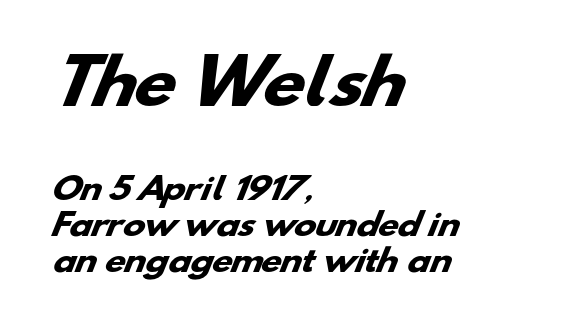
The image shows 61 px heavy, wide sans-serif type; set left-aligned, line spacing 1.21x, normal letter spacing, not underlined; the first (top) block is 2.03x larger; low stroke contrast and a small x-height.
